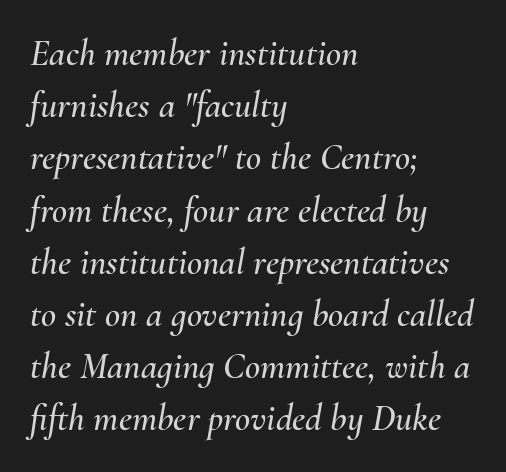
Q: Is the text italic (slanted)? A: Yes, it leans right by about 10 degrees.
Q: Is the text underlined? A: No.
Q: How is the paragraph aligned? A: Left-aligned.
Q: Is the spacing between letters normal or unusually wide? A: Normal.
Q: Is the spacing between lines tight, normal or loose? A: Normal.
Q: Width (condensed, normal, or wide)? A: Normal.
Q: Stroke contrast? A: Medium.
Q: x-height? A: Small.
Q: Monospaced? A: No.
